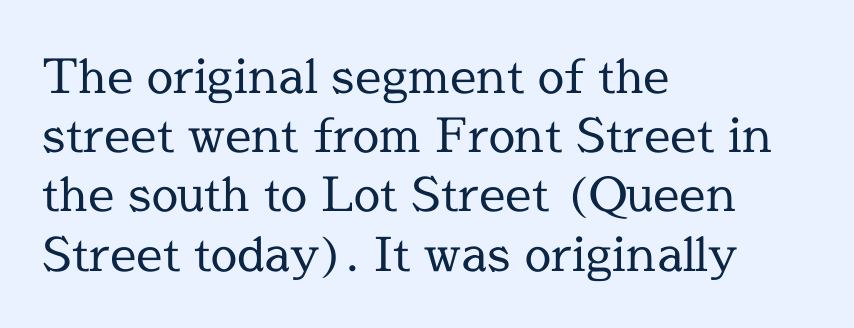
{"serif": "yes", "italic": "no", "bold": "no", "weight": "regular", "width": "normal", "x_height": "medium", "monospaced": "no", "underline": "no", "align": "left", "line_spacing": "normal", "line_spacing_ratio": 1.26, "letter_spacing": "normal", "letter_spacing_em": 0.0, "glyph_px": 47}
